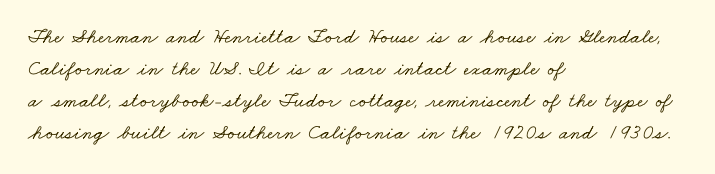
{"underline": "no", "align": "left", "line_spacing": "normal", "line_spacing_ratio": 1.52, "letter_spacing": "normal", "letter_spacing_em": 0.0, "glyph_px": 21}
